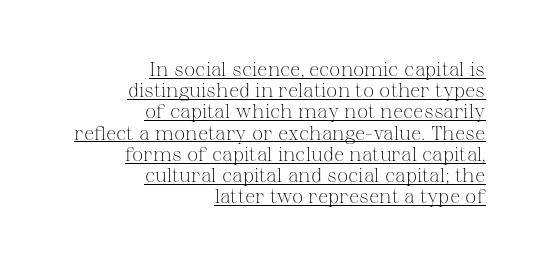
No extra tracking has been applied to these lines. No italicization has been applied; the sample stays upright. The strokes carry an ordinary text weight at most. The typesetter chose a ragged-left arrangement here. The words here are underlined.
